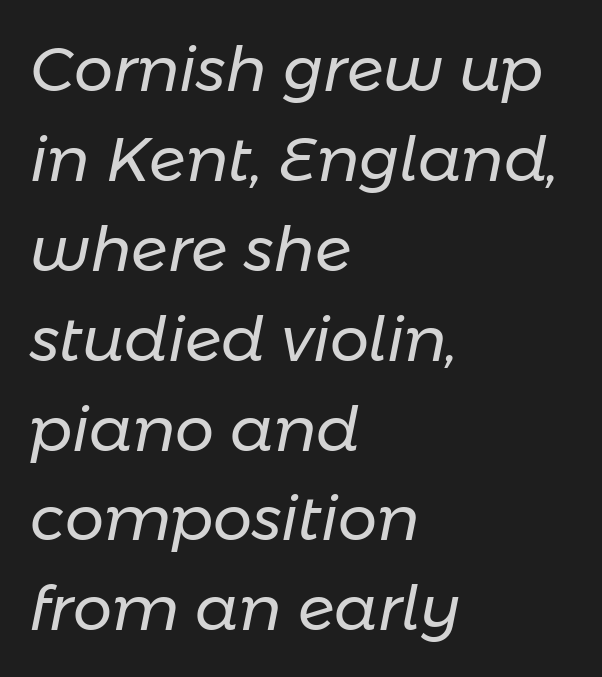
The image shows 62 px regular-weight type, italic (leaning right); set left-aligned, normal line spacing (1.45x), normal letter spacing, not underlined; low stroke contrast and a medium x-height.
